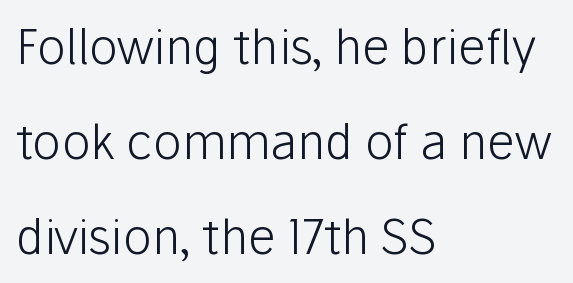
{"serif": "no", "italic": "no", "bold": "no", "weight": "light", "width": "normal", "stroke_contrast": "low", "x_height": "medium", "monospaced": "no", "underline": "no", "align": "left", "line_spacing": "loose", "line_spacing_ratio": 1.98, "letter_spacing": "normal", "letter_spacing_em": 0.0, "glyph_px": 48}
